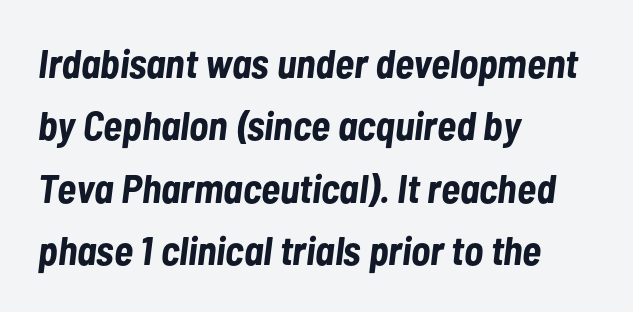
The image shows 40 px bold, condensed type, italic (leaning right); set left-aligned, normal line spacing (1.56x), normal letter spacing, not underlined; low stroke contrast and a medium x-height.
